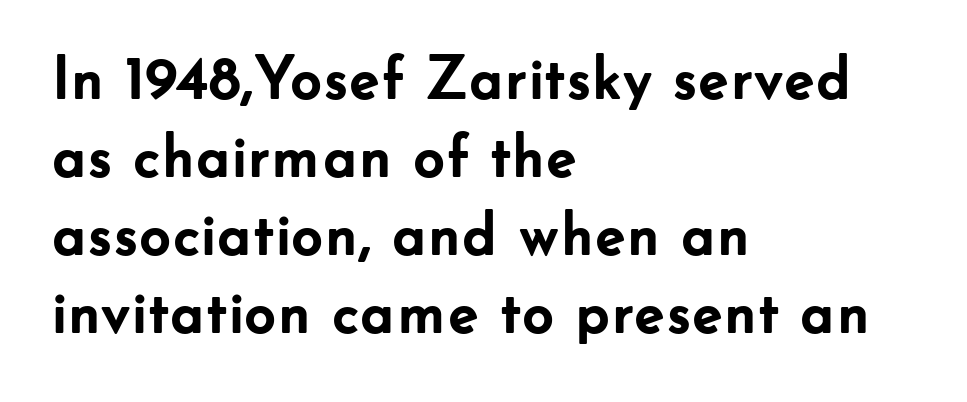
Q: Is the text bold? A: Yes.
Q: Is the text italic (slanted)? A: No, it is upright.
Q: Is the typeface a serif or a sans-serif typeface? A: Sans-serif.
Q: Is the text underlined? A: No.
Q: How is the paragraph aligned? A: Left-aligned.
Q: Is the spacing between letters normal or unusually wide? A: Normal.
Q: Is the spacing between lines tight, normal or loose? A: Normal.
Q: Width (condensed, normal, or wide)? A: Normal.
Q: Stroke contrast? A: Low.
Q: x-height? A: Small.
Q: Monospaced? A: No.
